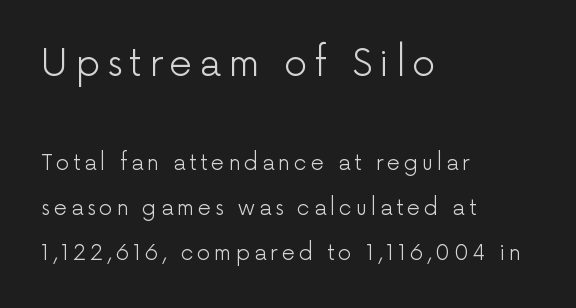
{"serif": "no", "italic": "no", "bold": "no", "weight": "light", "width": "normal", "stroke_contrast": "low", "x_height": "medium", "monospaced": "no", "underline": "no", "align": "left", "line_spacing": "loose", "line_spacing_ratio": 2.14, "larger_block": "first", "size_ratio": 1.76, "glyph_px": 37}
